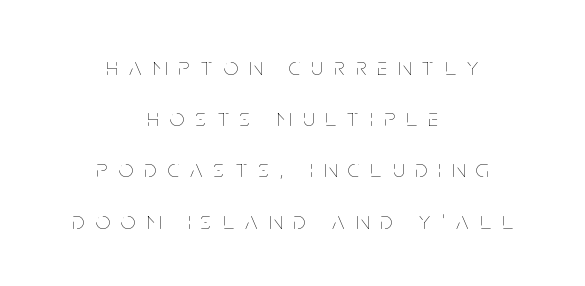
The image shows 25 px text type, upright; set centered, loose line spacing (2.05x), unusually wide letter spacing (+0.46 em), not underlined.
